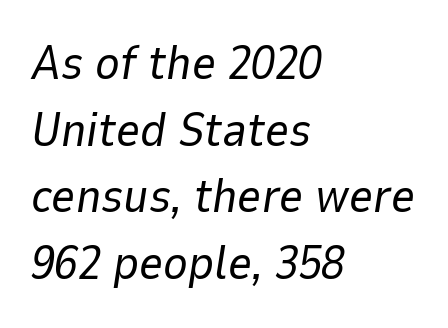
Letter spacing: default. A classic flush-left, rag-right setting is used for this passage. Would a proofreader flag this as italicized? Yes. The letters look calm and open, with moderate or lighter stems. Here the designer chose a conventional face with non-uniform glyph widths.
